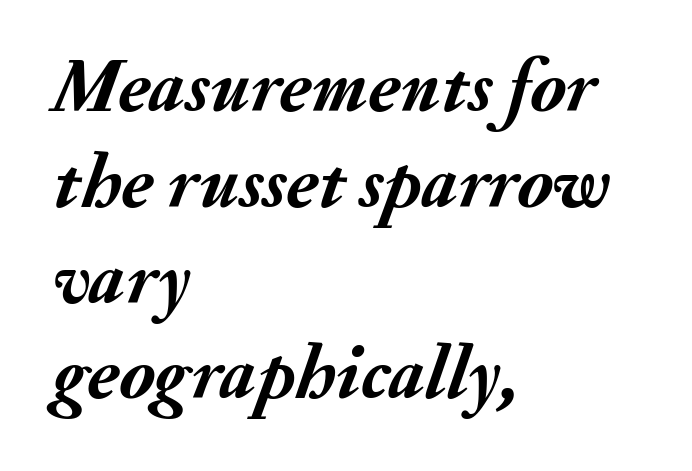
Baseline-to-baseline distance is the conventional proportion of letter height. Layout note: lines flush left. Default kerning and tracking; the words read as compact shapes. Students, this is bold: see how much ink each stroke carries. Note the varied advance widths — an 'i' is clearly narrower than an 'm'.
